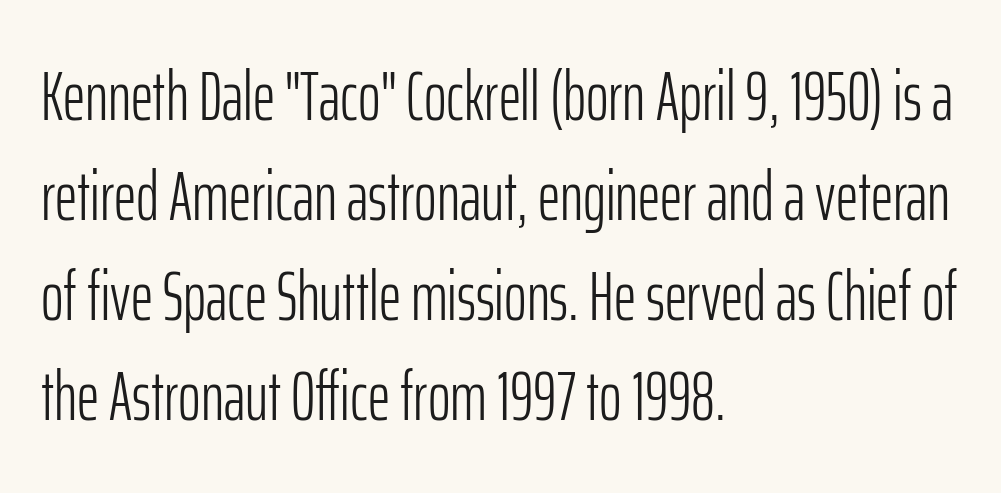
{"serif": "no", "italic": "no", "bold": "no", "weight": "light", "width": "condensed", "stroke_contrast": "low", "x_height": "medium", "monospaced": "no", "underline": "no", "align": "left", "line_spacing": "normal", "line_spacing_ratio": 1.45, "letter_spacing": "normal", "letter_spacing_em": 0.0, "glyph_px": 69}
